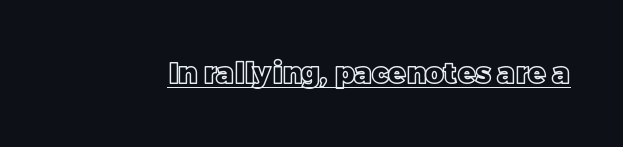
Do the letters lean? They stand straight. Characters follow at the spacing the type designer built in. The rendered words wear a rule along their underside. Think of a printed novel: that variable character pitch is what you see here.
